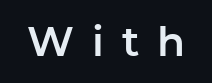
{"serif": "no", "italic": "no", "width": "normal", "stroke_contrast": "low", "x_height": "medium", "monospaced": "no", "underline": "no", "letter_spacing": "wide", "letter_spacing_em": 0.44, "glyph_px": 41}
